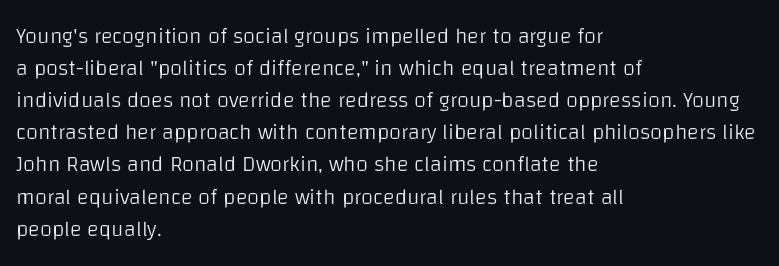
The image shows 22 px text type, upright; set left-aligned, normal line spacing (1.46x), normal letter spacing, not underlined.
